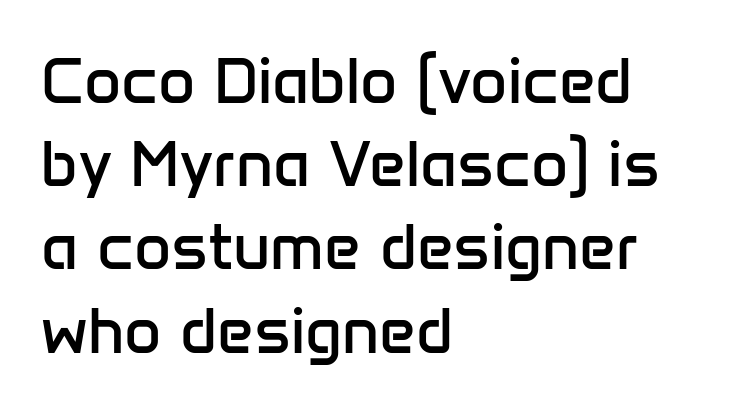
Q: Is the text bold? A: No.
Q: Is the text italic (slanted)? A: No, it is upright.
Q: Is the typeface a serif or a sans-serif typeface? A: Sans-serif.
Q: Is the text underlined? A: No.
Q: How is the paragraph aligned? A: Left-aligned.
Q: Is the spacing between letters normal or unusually wide? A: Normal.
Q: Is the spacing between lines tight, normal or loose? A: Normal.
Q: Width (condensed, normal, or wide)? A: Normal.
Q: Stroke contrast? A: Low.
Q: x-height? A: Medium.
Q: Monospaced? A: No.
